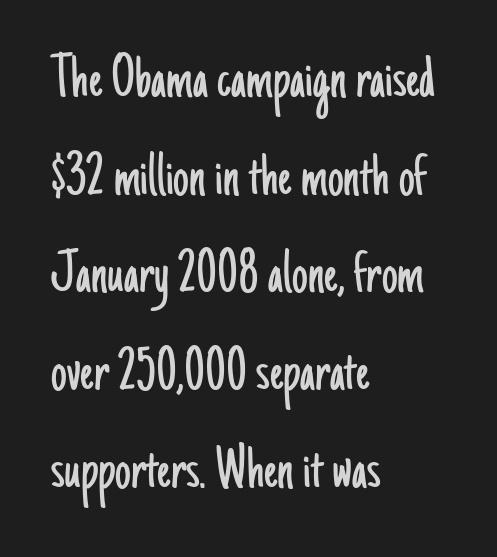
Q: Is the text bold? A: No.
Q: Is the text italic (slanted)? A: No, it is upright.
Q: Is the typeface a serif or a sans-serif typeface? A: Sans-serif.
Q: Is the text underlined? A: No.
Q: How is the paragraph aligned? A: Left-aligned.
Q: Is the spacing between letters normal or unusually wide? A: Normal.
Q: Is the spacing between lines tight, normal or loose? A: Normal.
Q: Width (condensed, normal, or wide)? A: Condensed.
Q: Stroke contrast? A: Low.
Q: x-height? A: Small.
Q: Monospaced? A: No.
